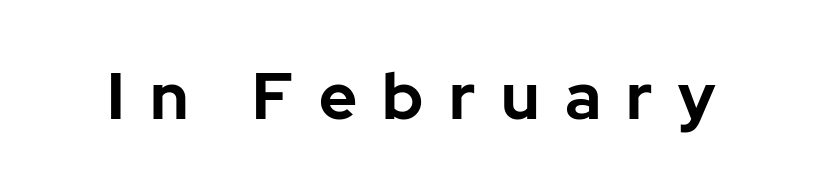
Q: Is the text bold? A: Yes.
Q: Is the text italic (slanted)? A: No, it is upright.
Q: Is the typeface a serif or a sans-serif typeface? A: Sans-serif.
Q: Is the text underlined? A: No.
Q: Is the spacing between letters normal or unusually wide? A: Unusually wide.
Q: Width (condensed, normal, or wide)? A: Normal.
Q: Stroke contrast? A: Low.
Q: x-height? A: Medium.
Q: Monospaced? A: No.
